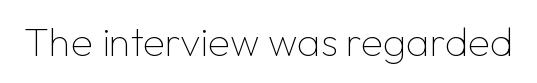
The image shows 40 px thin sans-serif type, upright; set normal letter spacing, not underlined; low stroke contrast and a medium x-height.
